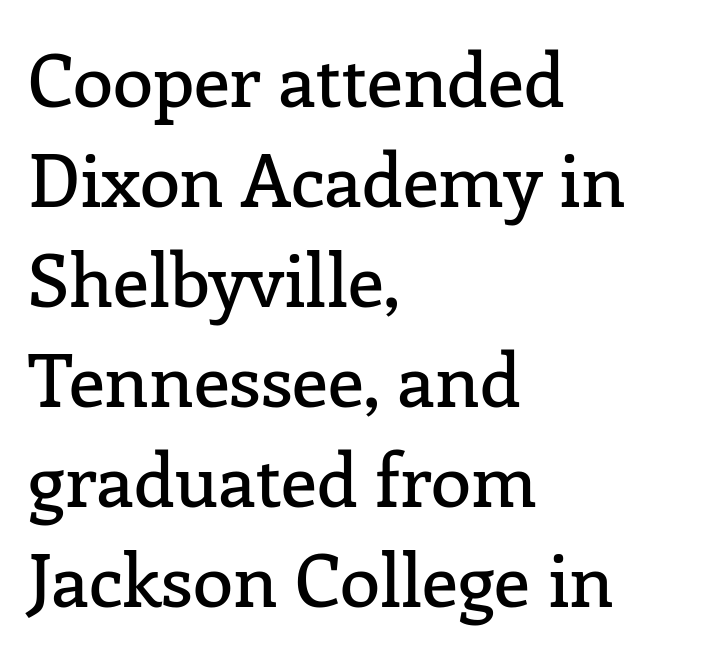
The image shows 73 px serif type, upright; set left-aligned, normal line spacing (1.37x), normal letter spacing, not underlined; low stroke contrast and a medium x-height.
